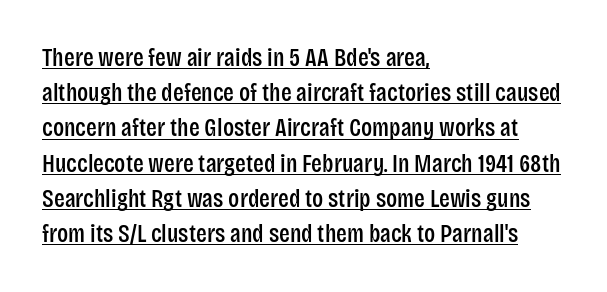
Q: Is the text italic (slanted)? A: No, it is upright.
Q: Is the text underlined? A: Yes.
Q: How is the paragraph aligned? A: Left-aligned.
Q: Is the spacing between letters normal or unusually wide? A: Normal.
Q: Is the spacing between lines tight, normal or loose? A: Normal.
